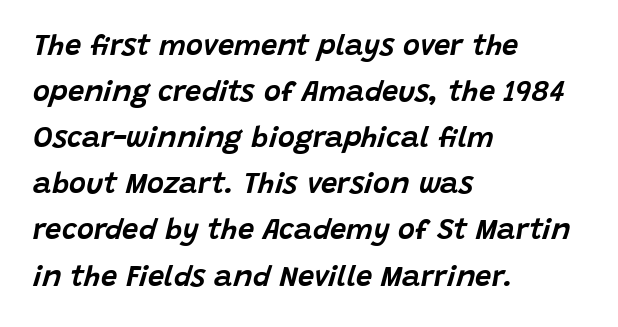
The image shows 29 px text type, italic (leaning right); set left-aligned, normal line spacing (1.59x), normal letter spacing, not underlined; low stroke contrast and a large x-height.
